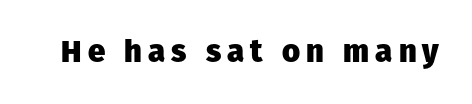
The image shows 31 px heavy sans-serif type, upright; set unusually wide letter spacing (+0.2 em), not underlined; low stroke contrast and a medium x-height.
